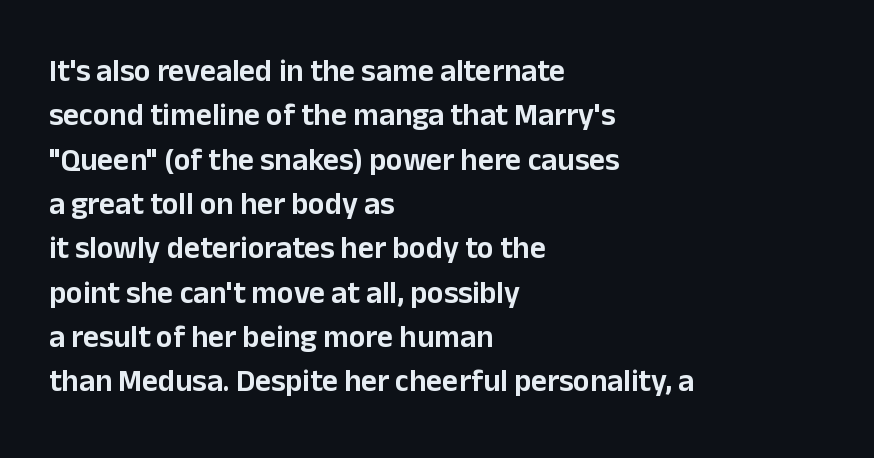
{"serif": "no", "italic": "no", "width": "normal", "stroke_contrast": "low", "x_height": "medium", "monospaced": "no", "underline": "no", "align": "left", "line_spacing": "normal", "line_spacing_ratio": 1.43, "letter_spacing": "normal", "letter_spacing_em": 0.0, "glyph_px": 31}
